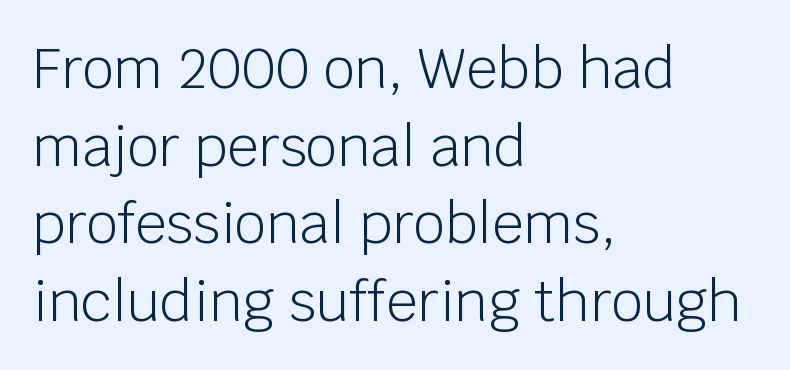
{"serif": "no", "italic": "no", "bold": "no", "weight": "light", "width": "normal", "stroke_contrast": "low", "x_height": "large", "monospaced": "no", "underline": "no", "align": "left", "line_spacing": "normal", "line_spacing_ratio": 1.41, "letter_spacing": "normal", "letter_spacing_em": 0.0, "glyph_px": 55}
